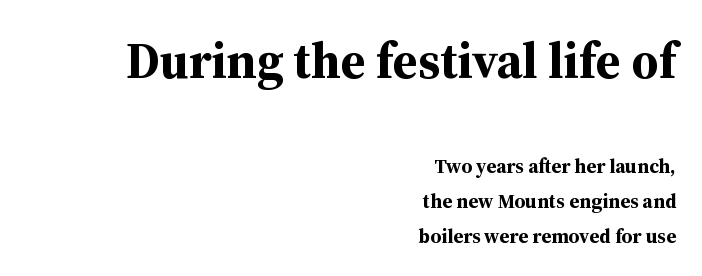
The image shows 50 px bold serif type, upright; set right-aligned, line spacing 1.73x, normal letter spacing, not underlined; the first (top) block is 2.5x larger; medium stroke contrast and a medium x-height.
